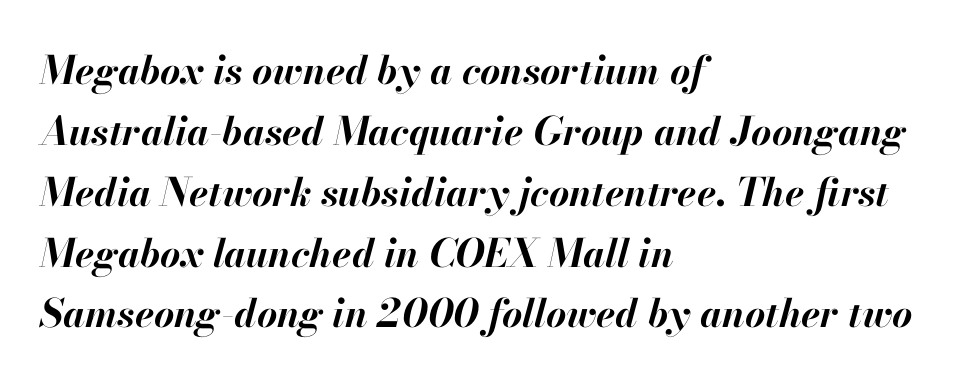
The image shows 39 px bold type, italic (leaning right); set left-aligned, normal line spacing (1.56x), normal letter spacing, not underlined; high stroke contrast and a small x-height.
